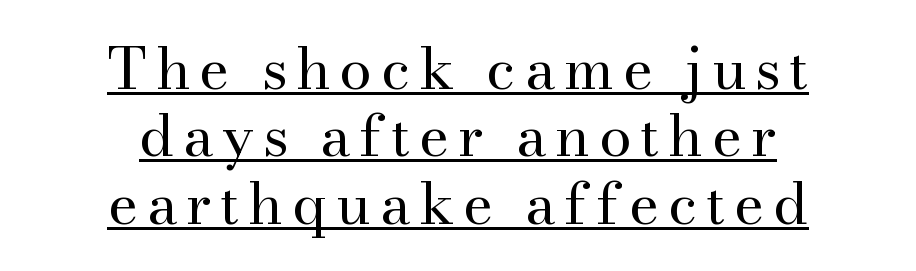
The image shows 58 px regular-weight serif type, upright; set centered, line spacing 1.16x, underlined; medium stroke contrast and a small x-height.
